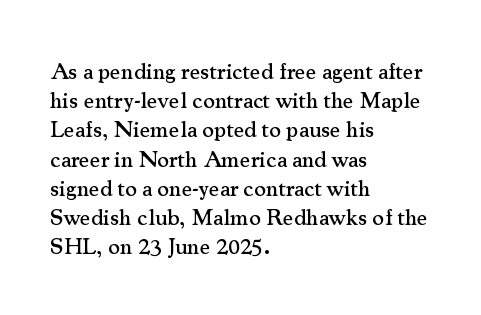
{"italic": "no", "underline": "no", "align": "left", "line_spacing": "normal", "line_spacing_ratio": 1.27, "letter_spacing": "normal", "letter_spacing_em": 0.0, "glyph_px": 23}
